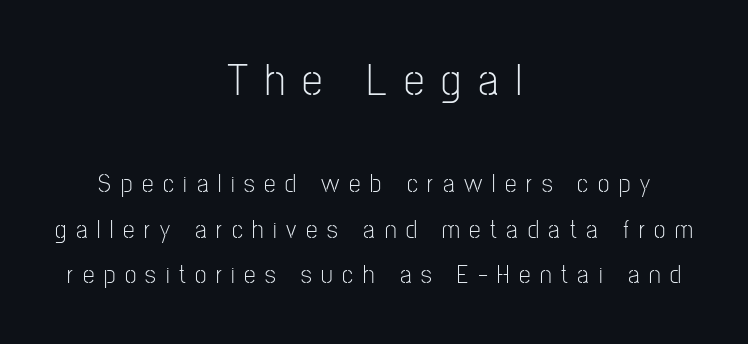
Q: Is the text bold? A: No.
Q: Is the text italic (slanted)? A: No, it is upright.
Q: Is the typeface a serif or a sans-serif typeface? A: Sans-serif.
Q: Is the text underlined? A: No.
Q: How is the paragraph aligned? A: Centered.
Q: Is the spacing between letters normal or unusually wide? A: Unusually wide.
Q: Which block of text is set in a larger size, the first (top) or the second (bottom)? A: The first (top) one.
Q: Width (condensed, normal, or wide)? A: Condensed.
Q: Stroke contrast? A: Low.
Q: x-height? A: Medium.
Q: Monospaced? A: No.
